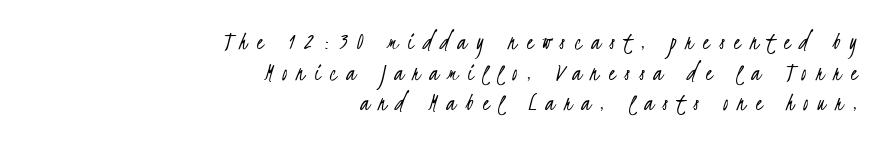
The image shows 26 px text type; set right-aligned, line spacing 1.18x, unusually wide letter spacing (+0.36 em), not underlined.
